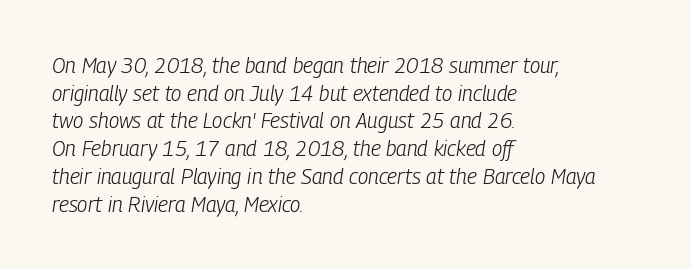
Compared with a centered layout, this one pins lines to the left instead. The weight would be labelled regular, book, light, or lighter still. Descenders hang freely into open space. Yep, that's italic — everything's leaning. Line spacing here is normal.
